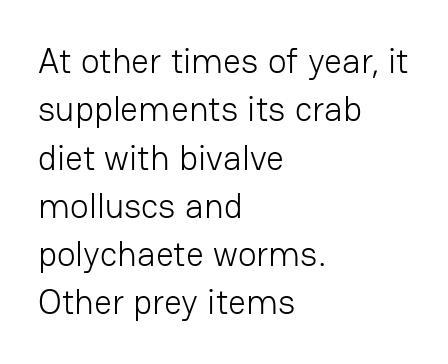
The image shows 35 px light sans-serif type, upright; set left-aligned, normal line spacing (1.38x), normal letter spacing, not underlined; low stroke contrast and a medium x-height.
